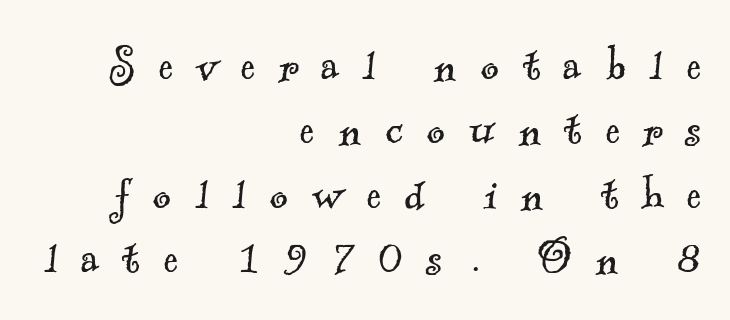
The space beneath each line is pristine and unruled. A light-to-regular cut is what we see here. If you drew a ruler down the right edge, every line would touch it. Quick note: interline space is minimal. Someone cranked the tracking dial way up on this one. Yep, those are serifs on the letters.
